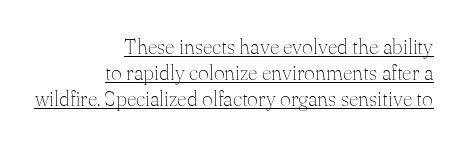
{"italic": "no", "bold": "no", "underline": "yes", "align": "right", "line_spacing_ratio": 1.24, "letter_spacing": "normal", "letter_spacing_em": 0.0, "glyph_px": 21}
